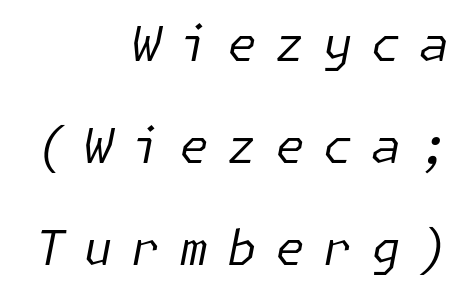
The horizontal fit of the characters is loose and conspicuously gappy. Italic: yes, the glyphs are oblique. Letters have the restrained weight of plain body copy at most. Underlining? Definitely not there. Whoever set this chose breathing room over compactness in the vertical rhythm. Casual observation: everything's shoved over to the right.
